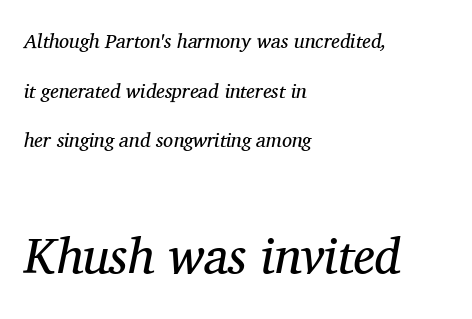
The image shows 50 px regular-weight serif type, italic (leaning right); set left-aligned, loose line spacing (2.48x), normal letter spacing, not underlined; the second (bottom) block is 2.5x larger; medium stroke contrast and a medium x-height.
